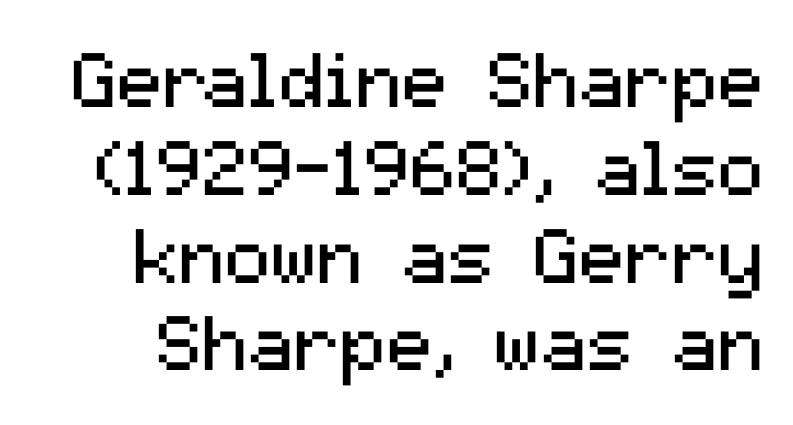
Q: Is the text bold? A: No.
Q: Is the text italic (slanted)? A: No, it is upright.
Q: Is the typeface a serif or a sans-serif typeface? A: Sans-serif.
Q: Is the text underlined? A: No.
Q: Is the spacing between letters normal or unusually wide? A: Normal.
Q: Is the spacing between lines tight, normal or loose? A: Tight.
Q: Width (condensed, normal, or wide)? A: Normal.
Q: Stroke contrast? A: Medium.
Q: x-height? A: Medium.
Q: Monospaced? A: No.
